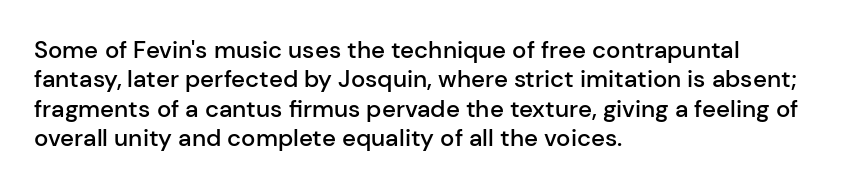
The image shows 24 px text type, upright; set left-aligned, line spacing 1.22x, normal letter spacing, not underlined.
